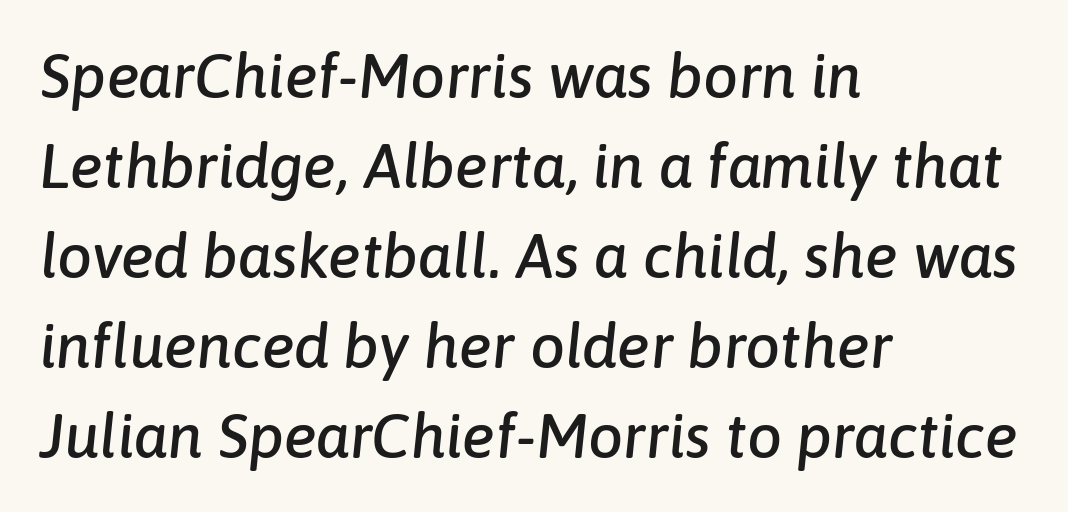
Q: Is the text italic (slanted)? A: Yes, it leans right by about 6 degrees.
Q: Is the text underlined? A: No.
Q: How is the paragraph aligned? A: Left-aligned.
Q: Is the spacing between letters normal or unusually wide? A: Normal.
Q: Is the spacing between lines tight, normal or loose? A: Normal.
Q: Width (condensed, normal, or wide)? A: Normal.
Q: Stroke contrast? A: Low.
Q: x-height? A: Medium.
Q: Monospaced? A: No.
